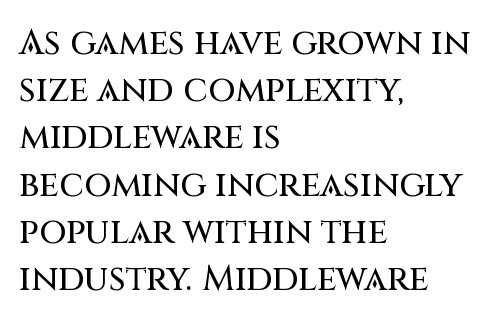
The setting favours the left margin, as ordinary paragraphs usually do. What stands out about the letter spacing? Nothing — it is the standard amount. Varying glyph widths throughout — classic text-font behaviour. Quick note: underline off.
